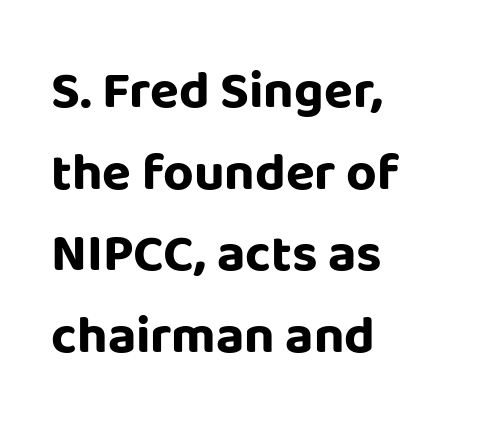
Q: Is the text bold? A: Yes.
Q: Is the text italic (slanted)? A: No, it is upright.
Q: Is the typeface a serif or a sans-serif typeface? A: Sans-serif.
Q: Is the text underlined? A: No.
Q: How is the paragraph aligned? A: Left-aligned.
Q: Is the spacing between letters normal or unusually wide? A: Normal.
Q: Is the spacing between lines tight, normal or loose? A: Normal.
Q: Width (condensed, normal, or wide)? A: Normal.
Q: Stroke contrast? A: Low.
Q: x-height? A: Large.
Q: Monospaced? A: No.
